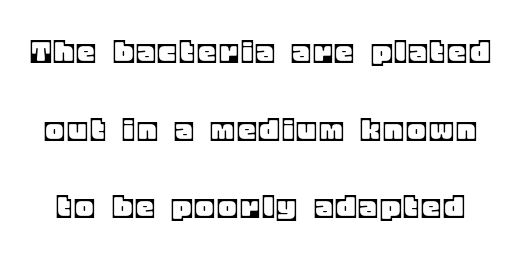
{"italic": "no", "width": "normal", "x_height": "large", "monospaced": "no", "underline": "no", "line_spacing": "loose", "line_spacing_ratio": 2.22, "glyph_px": 35}
